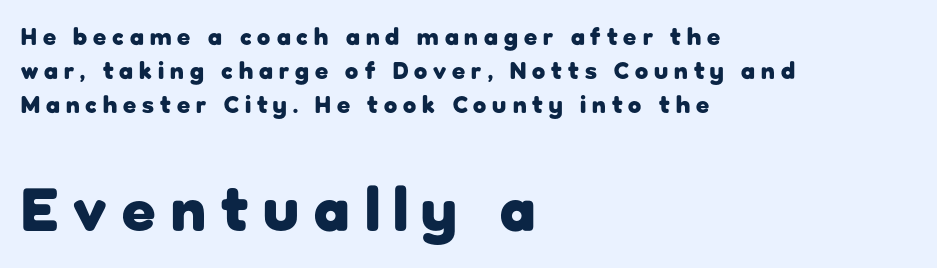
Bold? Absolutely — the strokes are thick and heavy. Nobody drew a line under any word here. Nope, no serifs anywhere on these letters. The rendering uses natural spacing where letterforms have individual widths. The passage shown has open, widely tracked lettering throughout.
